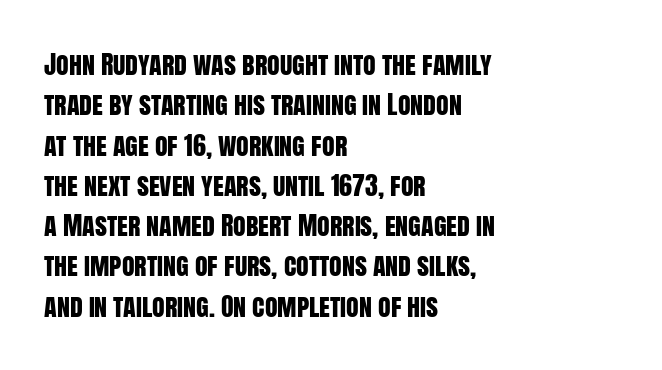
{"italic": "no", "underline": "no", "align": "left", "line_spacing": "normal", "line_spacing_ratio": 1.55, "letter_spacing": "normal", "letter_spacing_em": 0.0, "glyph_px": 26}
